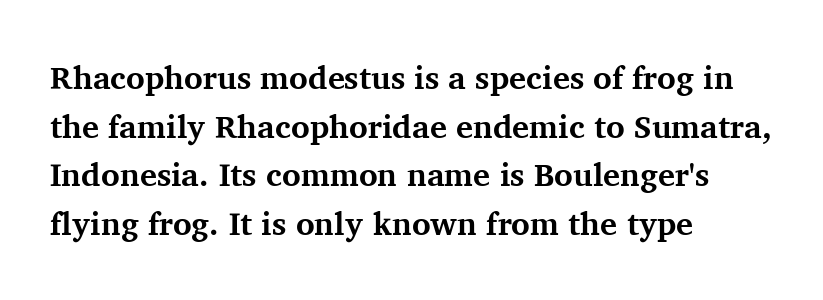
Q: Is the text bold? A: Yes.
Q: Is the text italic (slanted)? A: No, it is upright.
Q: Is the typeface a serif or a sans-serif typeface? A: Serif.
Q: Is the text underlined? A: No.
Q: How is the paragraph aligned? A: Left-aligned.
Q: Is the spacing between letters normal or unusually wide? A: Normal.
Q: Is the spacing between lines tight, normal or loose? A: Normal.
Q: Width (condensed, normal, or wide)? A: Normal.
Q: Stroke contrast? A: Medium.
Q: x-height? A: Medium.
Q: Monospaced? A: No.
